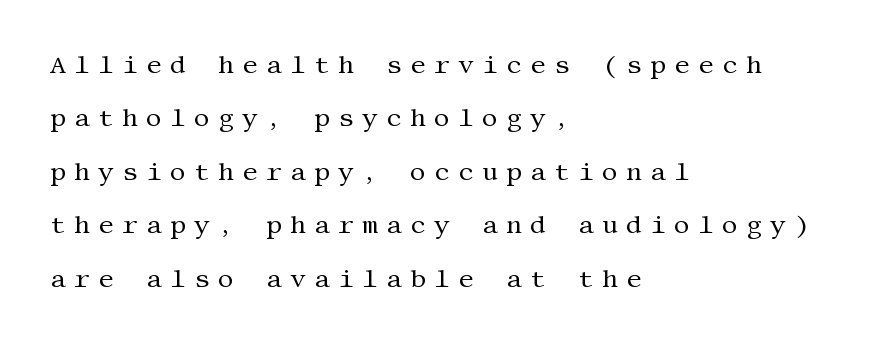
{"italic": "no", "bold": "no", "underline": "no", "align": "left", "line_spacing": "loose", "line_spacing_ratio": 2.14, "letter_spacing": "wide", "letter_spacing_em": 0.32, "glyph_px": 25}
